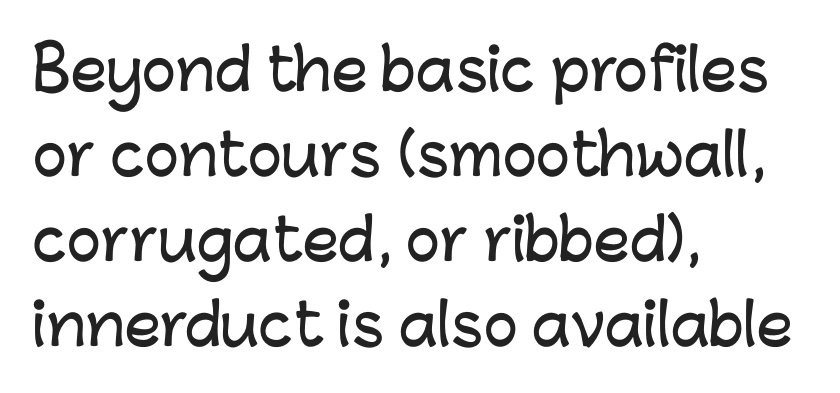
The image shows 57 px sans-serif type, upright; set left-aligned, normal line spacing (1.49x), normal letter spacing, not underlined; low stroke contrast and a medium x-height.
